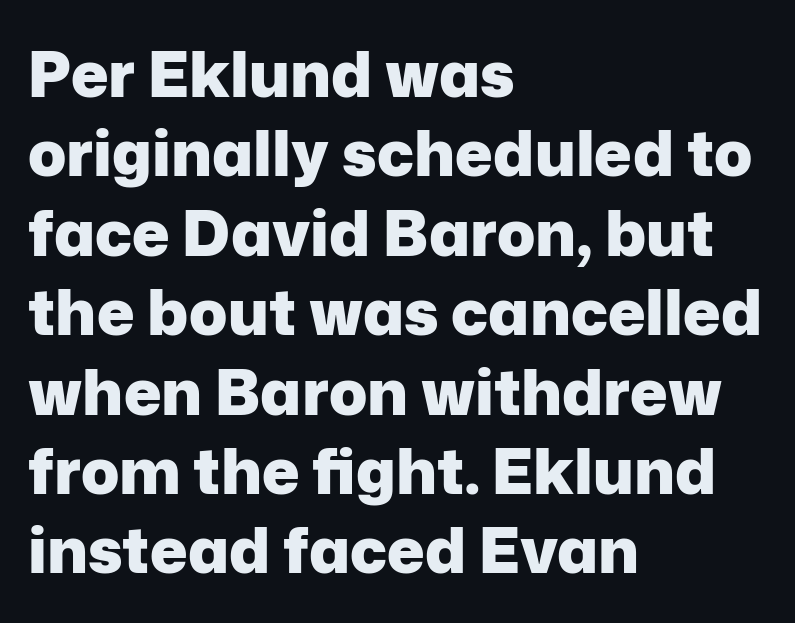
Q: Is the text bold? A: Yes.
Q: Is the text italic (slanted)? A: No, it is upright.
Q: Is the typeface a serif or a sans-serif typeface? A: Sans-serif.
Q: Is the text underlined? A: No.
Q: How is the paragraph aligned? A: Left-aligned.
Q: Is the spacing between letters normal or unusually wide? A: Normal.
Q: Is the spacing between lines tight, normal or loose? A: Normal.
Q: Width (condensed, normal, or wide)? A: Normal.
Q: Stroke contrast? A: Low.
Q: x-height? A: Medium.
Q: Monospaced? A: No.
